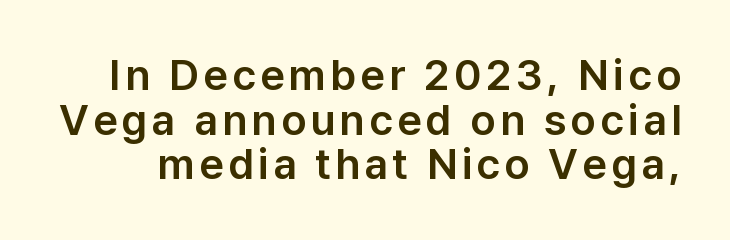
Descenders hang freely into open space. Spacing verdict: proportional, widths tailored to each character. Vertically, the passage feels compressed, each row crowding the next. Nothing sits at the stroke ends, so this counts as sans-serif.
